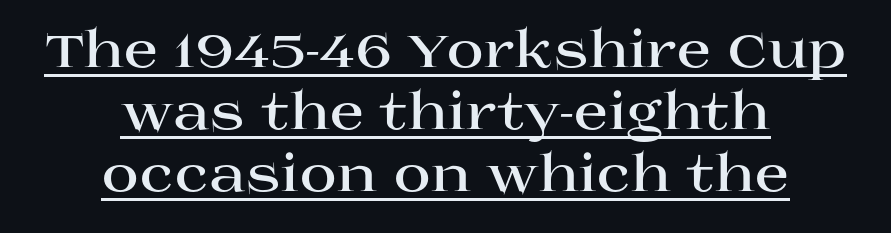
The rendering uses a bold face; every stroke is thick and dark. This sample uses plain, unmodified letter spacing. Character widths vary here, with narrow letters taking less room than wide ones. Little horizontal feet cap the strokes, marking this as serif type. Caption: multi-line text, centered on the measure. Characters remain perfectly vertical along every line.
